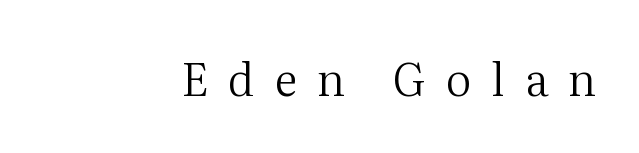
Q: Is the text bold? A: No.
Q: Is the text italic (slanted)? A: No, it is upright.
Q: Is the typeface a serif or a sans-serif typeface? A: Serif.
Q: Is the text underlined? A: No.
Q: Is the spacing between letters normal or unusually wide? A: Unusually wide.
Q: Width (condensed, normal, or wide)? A: Normal.
Q: Stroke contrast? A: Medium.
Q: x-height? A: Medium.
Q: Monospaced? A: No.
